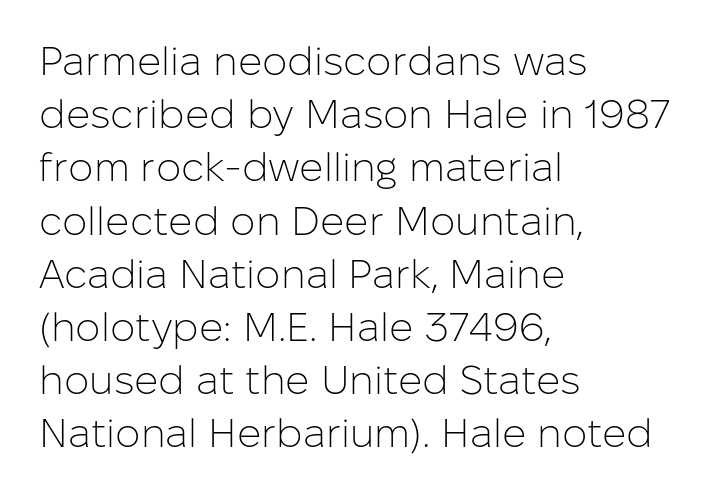
Q: Is the text bold? A: No.
Q: Is the text italic (slanted)? A: No, it is upright.
Q: Is the typeface a serif or a sans-serif typeface? A: Sans-serif.
Q: Is the text underlined? A: No.
Q: How is the paragraph aligned? A: Left-aligned.
Q: Is the spacing between letters normal or unusually wide? A: Normal.
Q: Is the spacing between lines tight, normal or loose? A: Normal.
Q: Width (condensed, normal, or wide)? A: Normal.
Q: Stroke contrast? A: Low.
Q: x-height? A: Medium.
Q: Monospaced? A: No.
